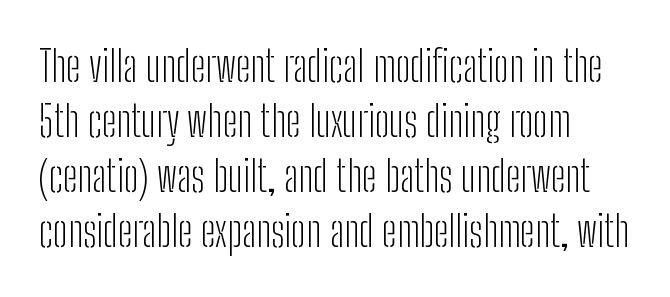
Q: Is the text bold? A: No.
Q: Is the text italic (slanted)? A: No, it is upright.
Q: Is the typeface a serif or a sans-serif typeface? A: Sans-serif.
Q: Is the text underlined? A: No.
Q: How is the paragraph aligned? A: Left-aligned.
Q: Is the spacing between letters normal or unusually wide? A: Normal.
Q: Is the spacing between lines tight, normal or loose? A: Normal.
Q: Width (condensed, normal, or wide)? A: Condensed.
Q: Stroke contrast? A: Low.
Q: x-height? A: Medium.
Q: Monospaced? A: No.
